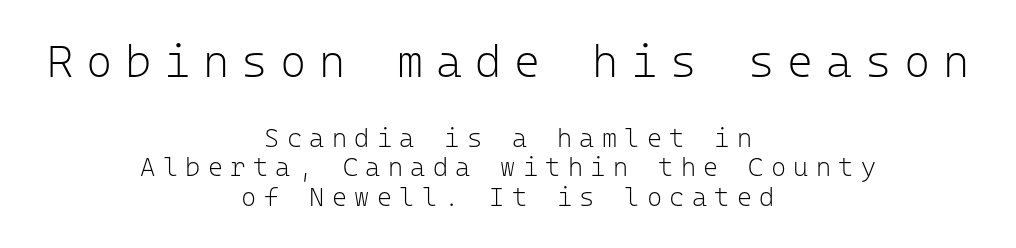
The image shows 45 px light sans-serif type, upright, monospaced; set centered, tight line spacing (1.13x), unusually wide letter spacing (+0.28 em), not underlined; the first (top) block is 1.73x larger; low stroke contrast and a medium x-height.
